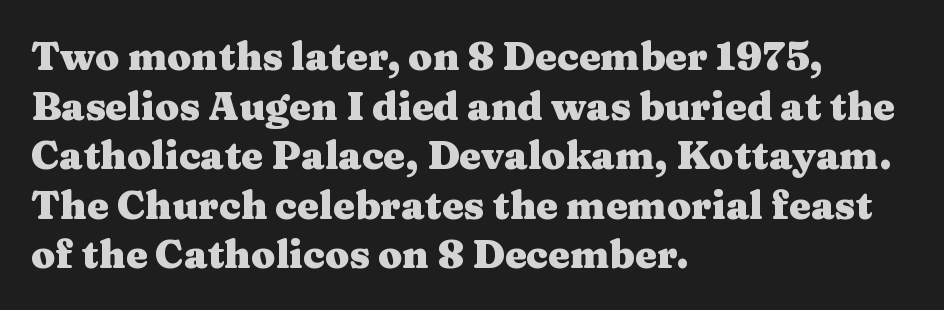
{"serif": "yes", "italic": "no", "bold": "yes", "weight": "heavy", "width": "wide", "stroke_contrast": "medium", "x_height": "medium", "monospaced": "no", "underline": "no", "align": "left", "line_spacing": "normal", "line_spacing_ratio": 1.27, "letter_spacing": "normal", "letter_spacing_em": 0.0, "glyph_px": 39}
